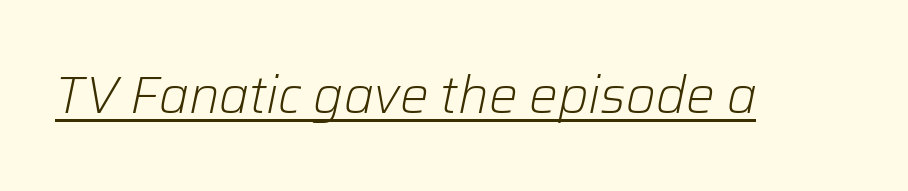
You can see a thin bar hugging the bottom of the glyphs. Caption: face not bold, strokes unweighted. You could call the tracking neutral — neither tight nor loose. The letters are slanted; this is an italic face. Think of a printed novel: that variable character pitch is what you see here.
